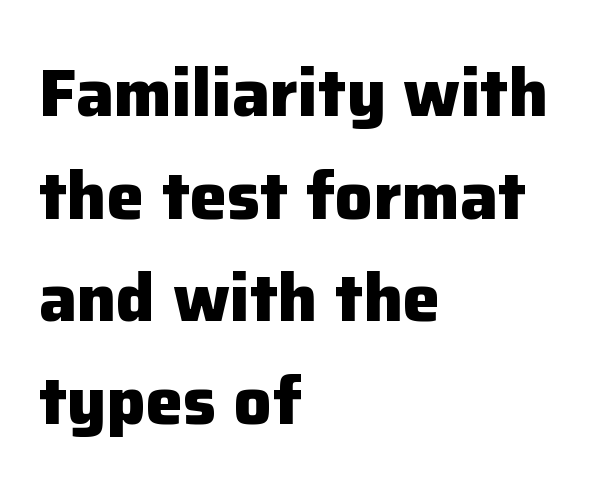
Plain, unruled lines of type. The tracking reads as untouched default to a designer's eye. One-word summary of the alignment: left. Do the characters align in a grid? No, the font is proportional.
